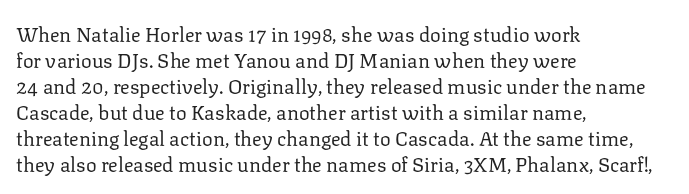
Where is the straight margin? On the left. This sample keeps an unexceptional amount of space between lines. The typesetting does not lean heavy: it is not bold. The gaps between neighbouring characters are ordinary and unremarkable. A clean baseline with only descenders dipping below it.
